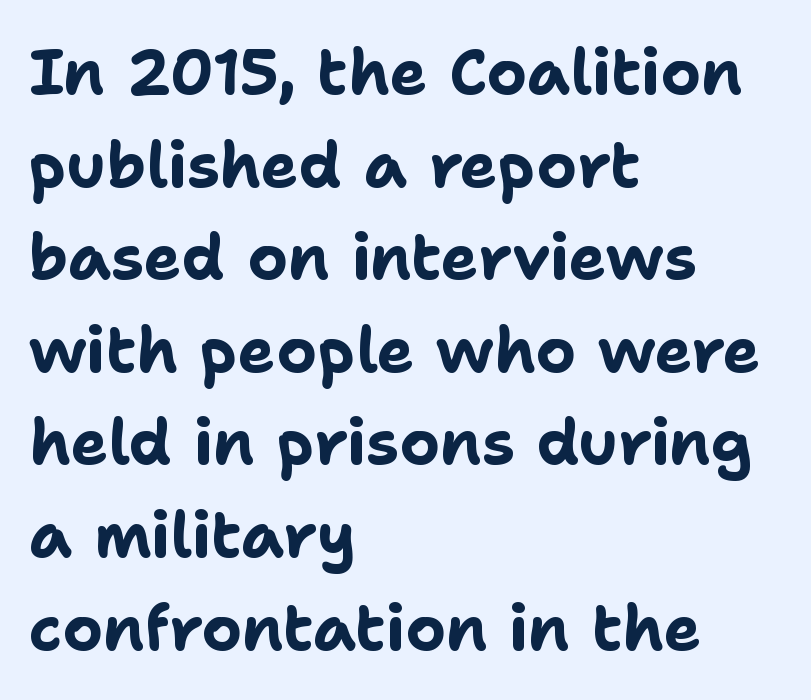
Does the leading feel generous? No, just average. The lettering stays uniformly vertical, giving the passage a roman look. Spacing verdict: proportional, widths tailored to each character. The typeface chosen for these lines omits serifs. The typesetter chose a ragged-right arrangement here. Compared with typical body copy, the letter spacing here is the same.
